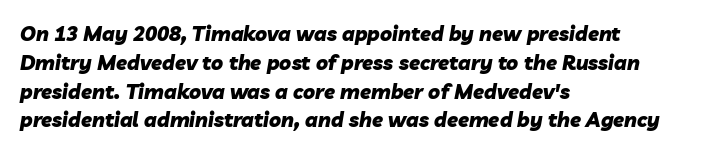
The image shows 20 px bold type, italic (leaning right); set left-aligned, normal line spacing (1.44x), normal letter spacing, not underlined.
